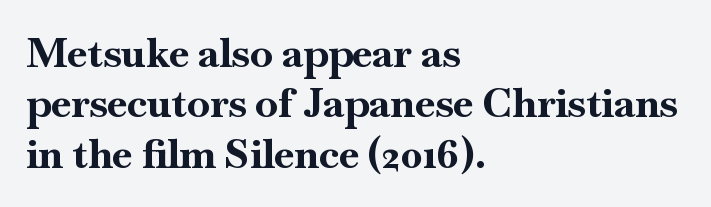
Q: Is the text bold? A: Yes.
Q: Is the text italic (slanted)? A: No, it is upright.
Q: Is the typeface a serif or a sans-serif typeface? A: Serif.
Q: Is the text underlined? A: No.
Q: How is the paragraph aligned? A: Left-aligned.
Q: Is the spacing between letters normal or unusually wide? A: Normal.
Q: Width (condensed, normal, or wide)? A: Normal.
Q: Stroke contrast? A: High.
Q: x-height? A: Small.
Q: Monospaced? A: No.
